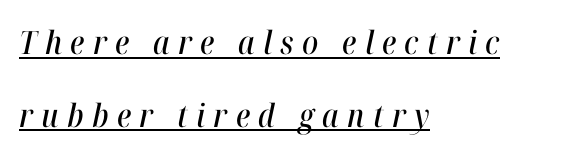
Q: Is the text italic (slanted)? A: Yes, it leans right by about 12 degrees.
Q: Is the text underlined? A: Yes.
Q: How is the paragraph aligned? A: Left-aligned.
Q: Is the spacing between letters normal or unusually wide? A: Unusually wide.
Q: Is the spacing between lines tight, normal or loose? A: Loose.
Q: Width (condensed, normal, or wide)? A: Condensed.
Q: Stroke contrast? A: High.
Q: x-height? A: Medium.
Q: Monospaced? A: No.
